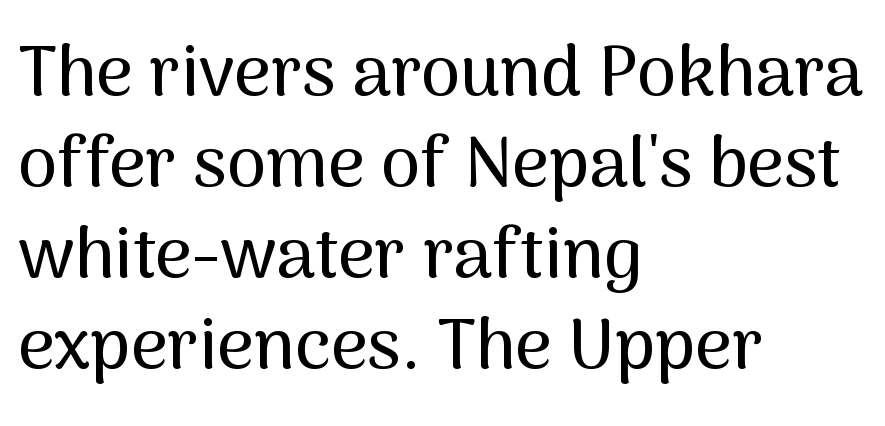
Note: no serifs on the glyphs. The rendering uses natural spacing where letterforms have individual widths. The line-height multiplier appears to be the usual default. Plain, unruled lines of type. The lines in this sample share a left origin and differ only in where they stop.
